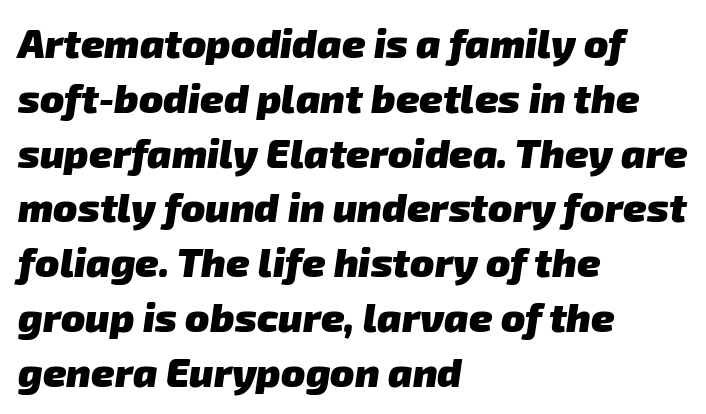
Note the varied advance widths — an 'i' is clearly narrower than an 'm'. A student would call this left alignment; a typographer would say flush left, rag right. Characters follow at the spacing the type designer built in. The specimen omits any rule beneath the text block's lines. Are there feet on the stems? There aren't — it's a sans. Regular leading.
